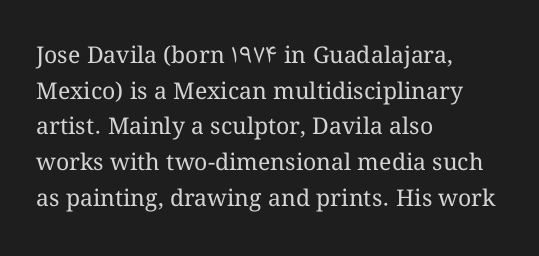
The image shows 23 px text type, upright; set left-aligned, normal line spacing (1.55x), normal letter spacing, not underlined.
